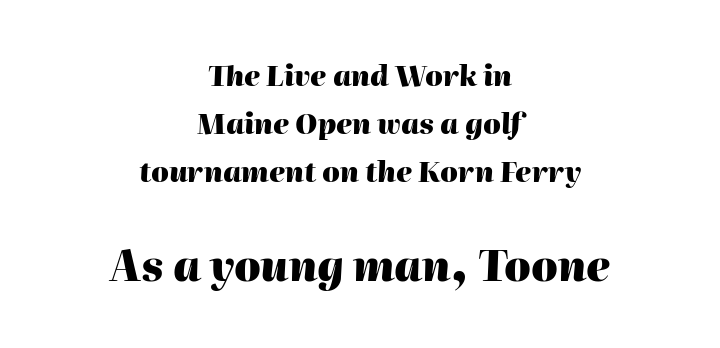
The image shows 42 px heavy type, italic (leaning right); set centered, line spacing 1.72x, normal letter spacing, not underlined; the second (bottom) block is 1.5x larger; high stroke contrast and a medium x-height.
